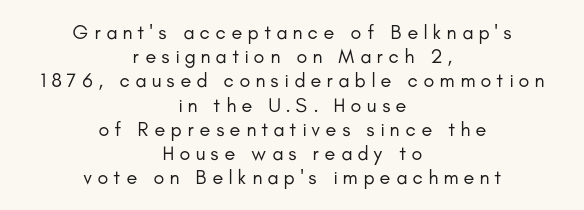
The image shows 20 px text type, upright; set centered, line spacing 1.21x, unusually wide letter spacing (+0.27 em), not underlined.
